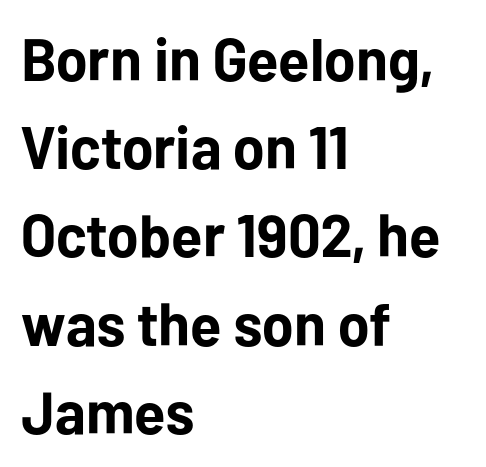
Q: Is the text bold? A: Yes.
Q: Is the text italic (slanted)? A: No, it is upright.
Q: Is the typeface a serif or a sans-serif typeface? A: Sans-serif.
Q: Is the text underlined? A: No.
Q: How is the paragraph aligned? A: Left-aligned.
Q: Is the spacing between letters normal or unusually wide? A: Normal.
Q: Is the spacing between lines tight, normal or loose? A: Normal.
Q: Width (condensed, normal, or wide)? A: Normal.
Q: Stroke contrast? A: Low.
Q: x-height? A: Medium.
Q: Monospaced? A: No.
